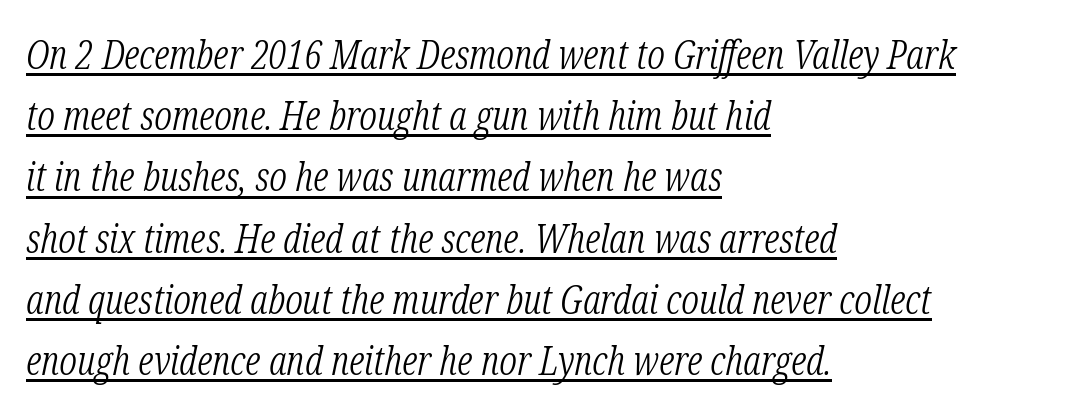
The image shows 40 px light, condensed serif type, italic (leaning right); set left-aligned, normal line spacing (1.53x), normal letter spacing, underlined; low stroke contrast and a medium x-height.
